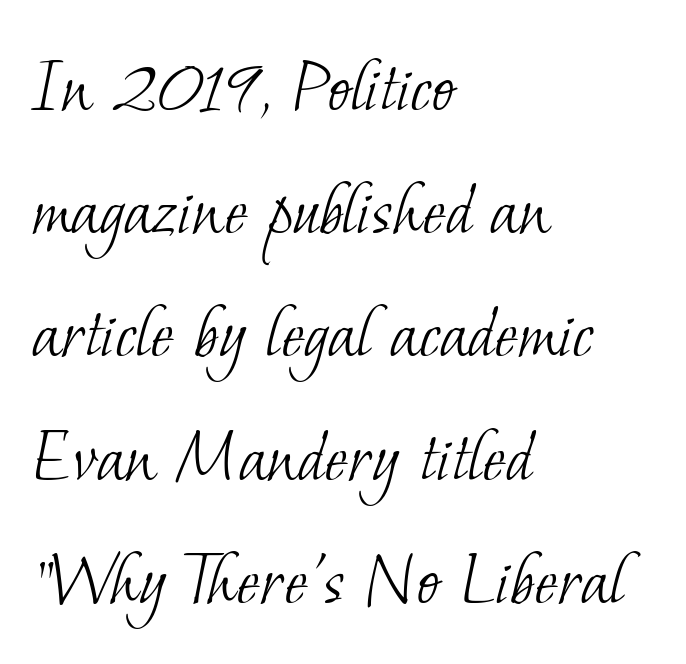
Q: Is the text bold? A: No.
Q: Is the typeface a serif or a sans-serif typeface? A: Serif.
Q: Is the text underlined? A: No.
Q: How is the paragraph aligned? A: Left-aligned.
Q: Is the spacing between letters normal or unusually wide? A: Normal.
Q: Is the spacing between lines tight, normal or loose? A: Normal.
Q: Width (condensed, normal, or wide)? A: Normal.
Q: Stroke contrast? A: Low.
Q: x-height? A: Small.
Q: Monospaced? A: No.
